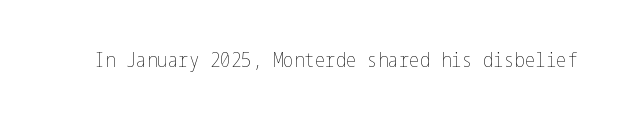
Q: Is the text bold? A: No.
Q: Is the text italic (slanted)? A: No, it is upright.
Q: Is the text underlined? A: No.
Q: Is the spacing between letters normal or unusually wide? A: Normal.
